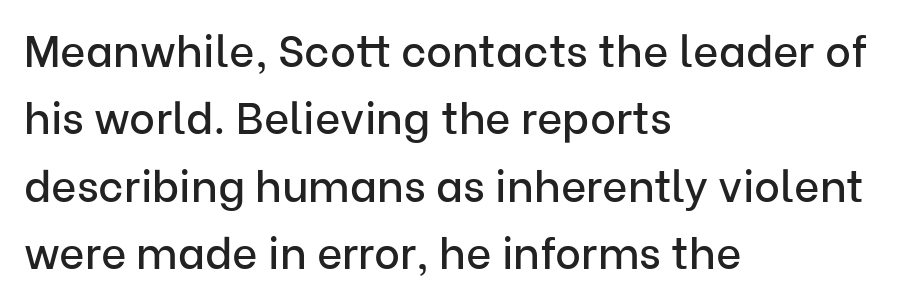
The image shows 44 px sans-serif type, upright; set left-aligned, normal line spacing (1.53x), normal letter spacing, not underlined; low stroke contrast and a medium x-height.
